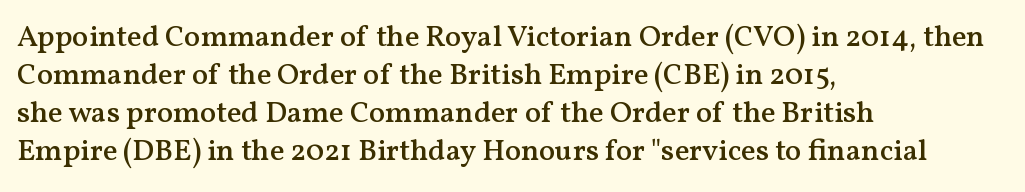
The image shows 30 px semibold serif type, upright; set left-aligned, normal line spacing (1.27x), normal letter spacing, not underlined; medium stroke contrast and a medium x-height.
